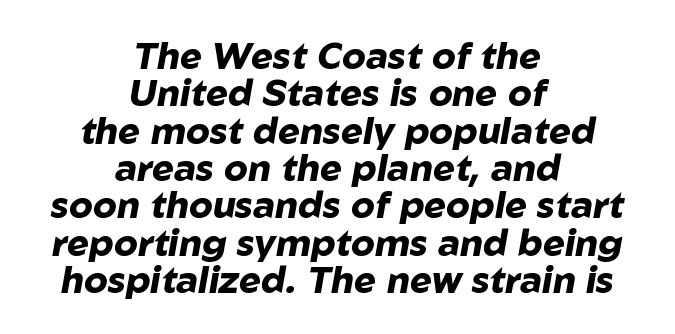
The rag falls on both sides of this text block equally. Set as a true bold cut, around the 700 mark. Decoration check: the copy has no underline. Proportional: the letters do not fall into vertical columns.
